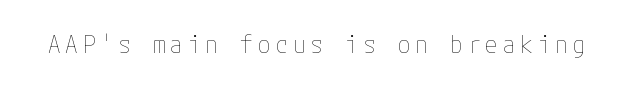
{"italic": "no", "bold": "no", "underline": "no", "letter_spacing": "wide", "letter_spacing_em": 0.2, "glyph_px": 25}
